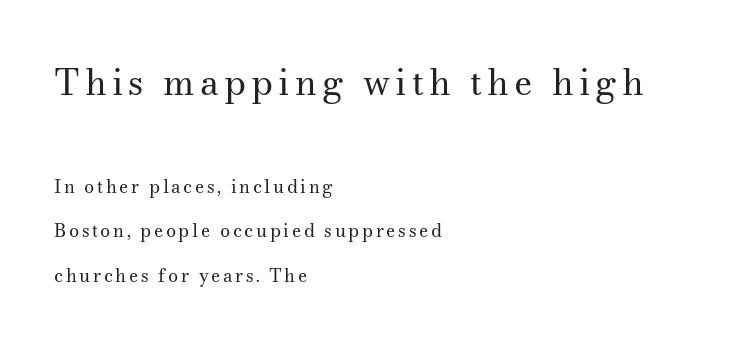
{"serif": "yes", "italic": "no", "bold": "no", "weight": "regular", "width": "normal", "stroke_contrast": "medium", "x_height": "small", "monospaced": "no", "underline": "no", "align": "left", "line_spacing": "loose", "line_spacing_ratio": 2.47, "larger_block": "first", "size_ratio": 2.0, "glyph_px": 36}
